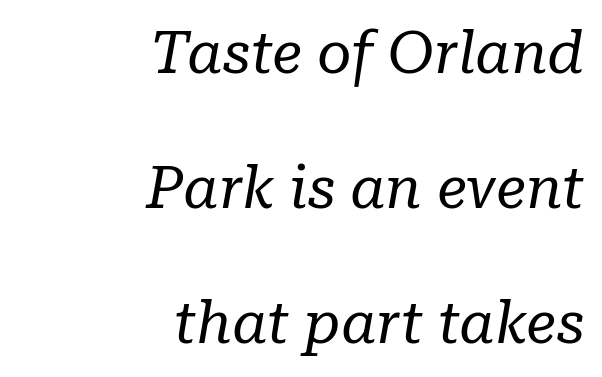
Q: Is the text bold? A: No.
Q: Is the text italic (slanted)? A: Yes, it leans right by about 10 degrees.
Q: Is the typeface a serif or a sans-serif typeface? A: Serif.
Q: Is the text underlined? A: No.
Q: How is the paragraph aligned? A: Right-aligned.
Q: Is the spacing between letters normal or unusually wide? A: Normal.
Q: Is the spacing between lines tight, normal or loose? A: Loose.
Q: Width (condensed, normal, or wide)? A: Normal.
Q: Stroke contrast? A: Low.
Q: x-height? A: Medium.
Q: Monospaced? A: No.
